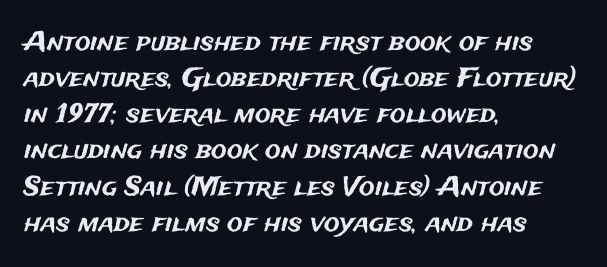
The image shows 26 px text type; set left-aligned, normal line spacing (1.39x), normal letter spacing, not underlined.
